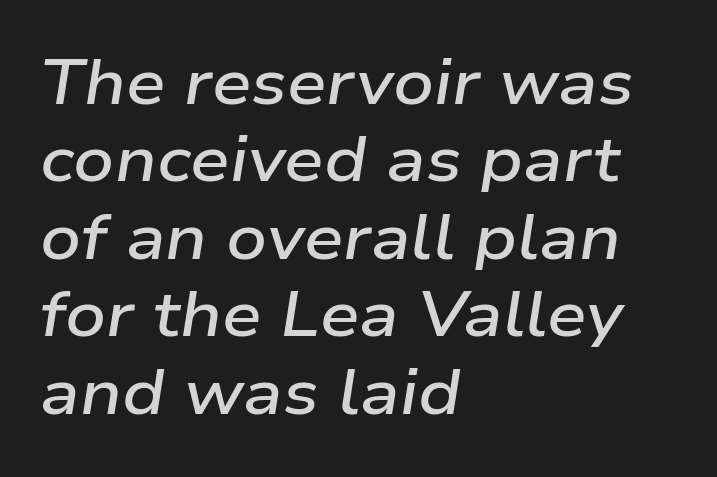
The letters advance in unequal steps, a hallmark of proportional type. Which margin do the lines hug? The left one — the right edge is uneven. The sample has been set in demibold, a notch under bold. The specimen reads as italic at a glance. Each row of text sits above clean, open space.
